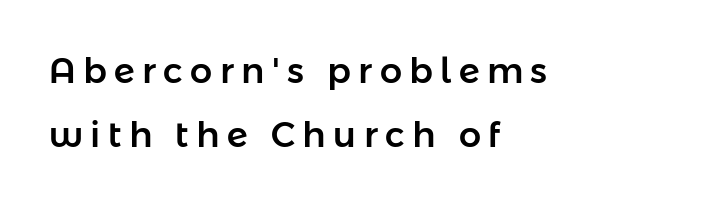
The passage shown has open, widely tracked lettering throughout. Notice how the stems are strictly vertical — no italics here. Clear beneath every line of the passage. Is this a fixed-width face? No — the glyphs have proportional, varying widths.
